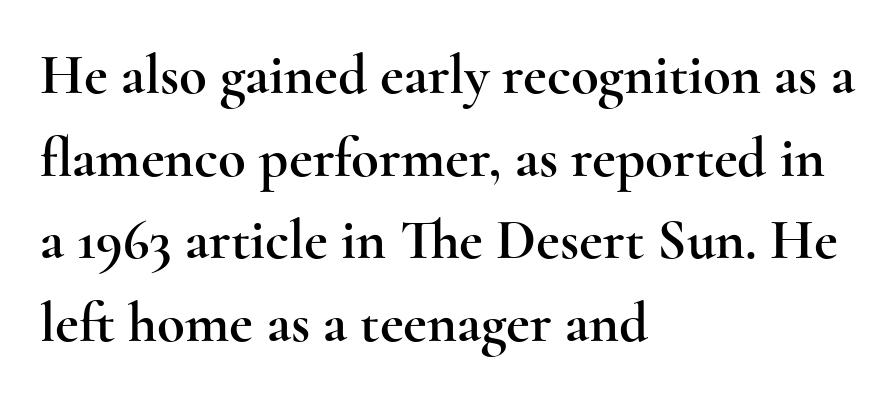
Tall strokes in this sample are plumb rather than angled. Just letters on the line, the space beneath them empty. Does extra space separate the letters? No, they use regular spacing. Typeset ragged right — the left edge is the straight one. The face used here is proportionally spaced, like ordinary book or web type.
